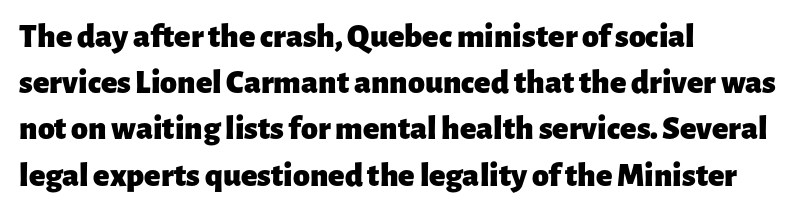
The image shows 34 px heavy sans-serif type, upright; set left-aligned, normal line spacing (1.36x), normal letter spacing, not underlined; low stroke contrast and a medium x-height.
